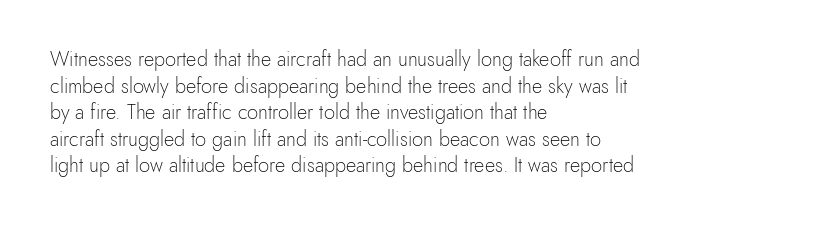
The image shows 20 px text type, upright; set left-aligned, normal line spacing (1.33x), normal letter spacing, not underlined.
